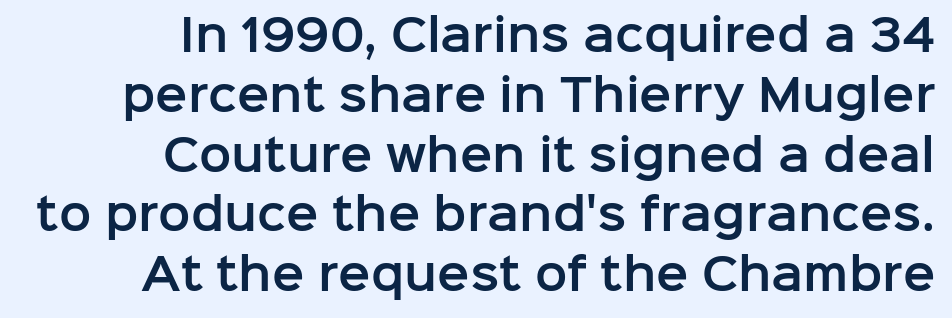
Are there feet on the stems? There aren't — it's a sans. Baseline-to-baseline distance is the conventional proportion of letter height. A clean baseline with only descenders dipping below it. Is this a fixed-width face? No — the glyphs have proportional, varying widths. In terms of posture, this sample is upright. The lines are quadded right.
